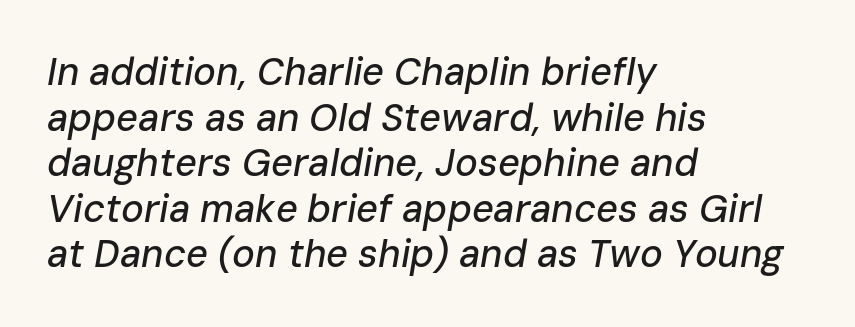
{"italic": "yes", "lean": "right", "slant_degrees": 10, "width": "normal", "stroke_contrast": "low", "x_height": "medium", "monospaced": "no", "underline": "no", "align": "left", "line_spacing_ratio": 1.2, "letter_spacing": "normal", "letter_spacing_em": 0.0, "glyph_px": 38}
